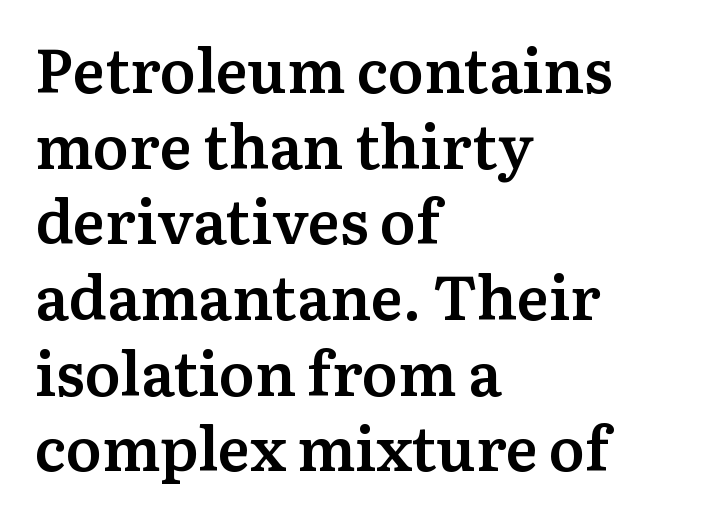
Q: Is the text bold? A: Semi-bold.
Q: Is the text italic (slanted)? A: No, it is upright.
Q: Is the typeface a serif or a sans-serif typeface? A: Serif.
Q: Is the text underlined? A: No.
Q: How is the paragraph aligned? A: Left-aligned.
Q: Is the spacing between letters normal or unusually wide? A: Normal.
Q: Width (condensed, normal, or wide)? A: Normal.
Q: Stroke contrast? A: Medium.
Q: x-height? A: Medium.
Q: Monospaced? A: No.
